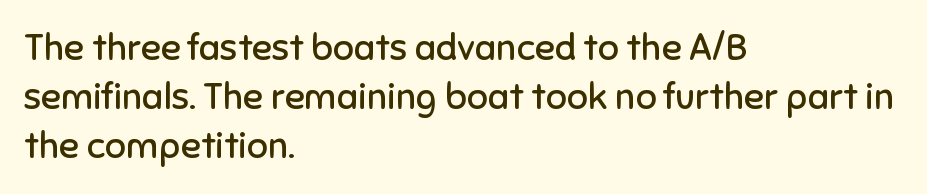
The image shows 37 px regular-weight sans-serif type, upright; set left-aligned, normal line spacing (1.33x), normal letter spacing, not underlined; low stroke contrast and a medium x-height.
